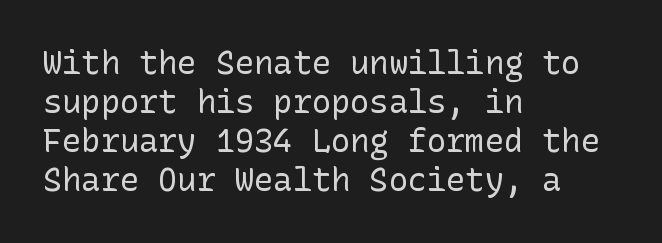
This rendering employs a face without finishing strokes, i.e., a sans-serif. The paragraph shown leans on its left margin. Designer's note — italics off, roman on. Weight: in the light-to-regular range. Inter-character spacing is left at the font's built-in metrics.
